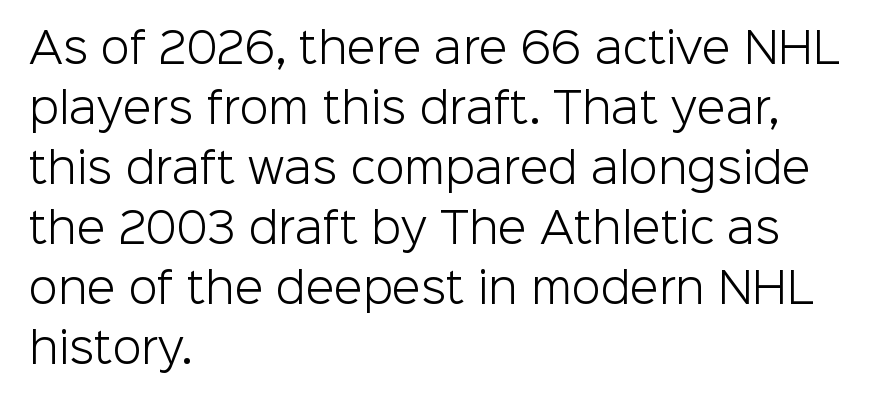
{"serif": "no", "italic": "no", "bold": "no", "weight": "light", "width": "normal", "stroke_contrast": "low", "x_height": "medium", "monospaced": "no", "underline": "no", "align": "left", "line_spacing": "normal", "line_spacing_ratio": 1.43, "letter_spacing": "normal", "letter_spacing_em": 0.0, "glyph_px": 42}
